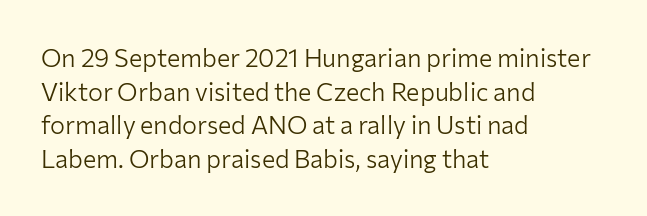
The image shows 25 px text type, upright; set left-aligned, normal line spacing (1.35x), normal letter spacing, not underlined.
